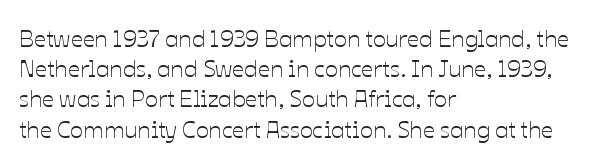
Q: Is the text italic (slanted)? A: No, it is upright.
Q: Is the text underlined? A: No.
Q: How is the paragraph aligned? A: Left-aligned.
Q: Is the spacing between letters normal or unusually wide? A: Normal.
Q: Is the spacing between lines tight, normal or loose? A: Normal.
